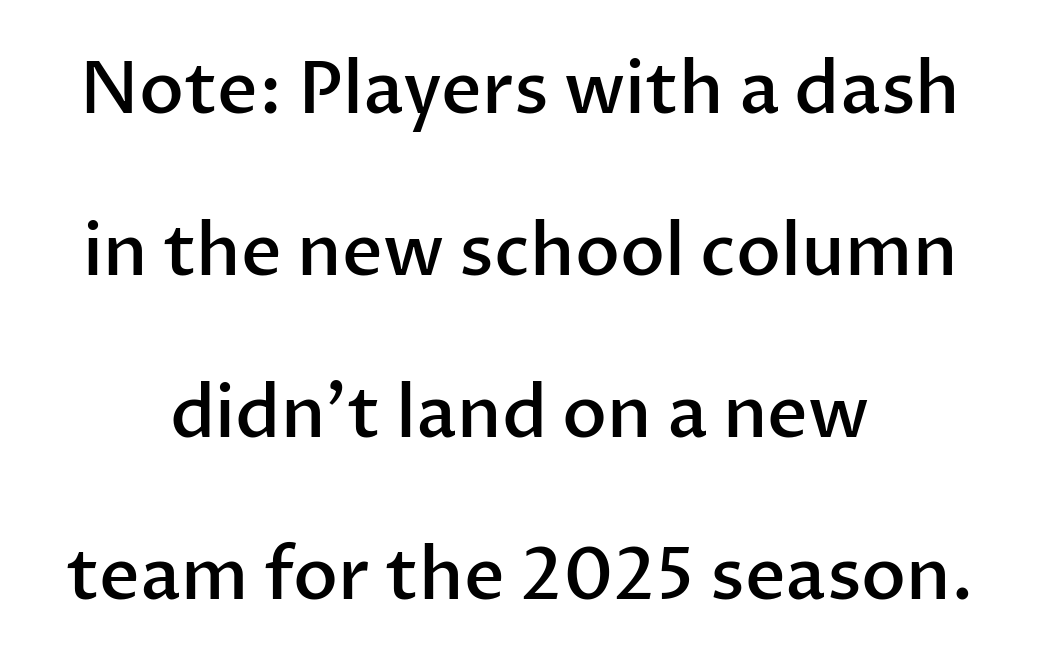
The image shows 71 px semibold sans-serif type, upright; set centered, loose line spacing (2.28x), normal letter spacing, not underlined; low stroke contrast and a medium x-height.
